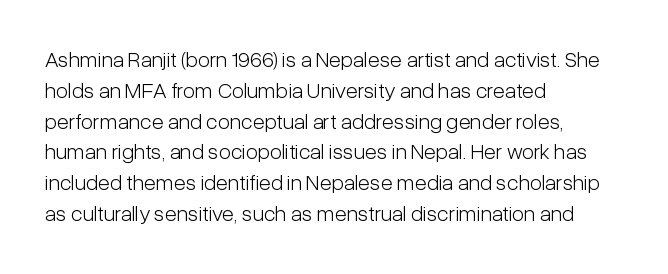
Q: Is the text bold? A: No.
Q: Is the text italic (slanted)? A: No, it is upright.
Q: Is the text underlined? A: No.
Q: How is the paragraph aligned? A: Left-aligned.
Q: Is the spacing between letters normal or unusually wide? A: Normal.
Q: Is the spacing between lines tight, normal or loose? A: Normal.
